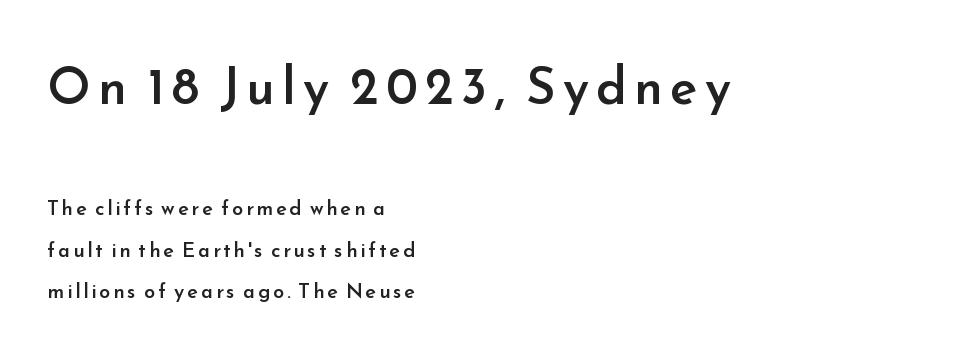
The image shows 51 px semibold sans-serif type, upright; set left-aligned, loose line spacing (2.07x), not underlined; the first (top) block is 2.55x larger; low stroke contrast and a small x-height.
